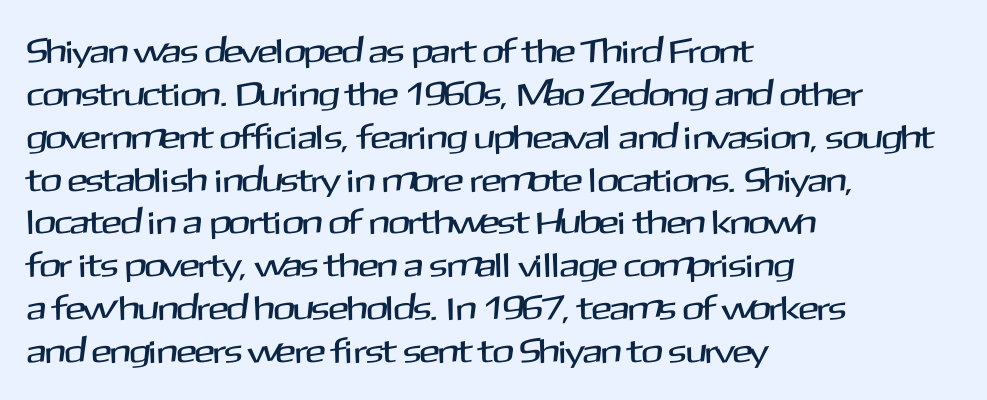
Q: Is the text italic (slanted)? A: No, it is upright.
Q: Is the typeface a serif or a sans-serif typeface? A: Sans-serif.
Q: Is the text underlined? A: No.
Q: How is the paragraph aligned? A: Left-aligned.
Q: Is the spacing between letters normal or unusually wide? A: Normal.
Q: Is the spacing between lines tight, normal or loose? A: Normal.
Q: Width (condensed, normal, or wide)? A: Normal.
Q: Stroke contrast? A: Medium.
Q: x-height? A: Medium.
Q: Monospaced? A: No.
